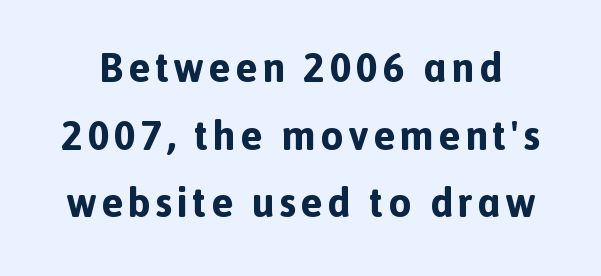
{"serif": "no", "italic": "no", "bold": "yes", "weight": "bold", "width": "normal", "x_height": "medium", "monospaced": "no", "underline": "no", "line_spacing": "normal", "line_spacing_ratio": 1.65, "glyph_px": 41}
